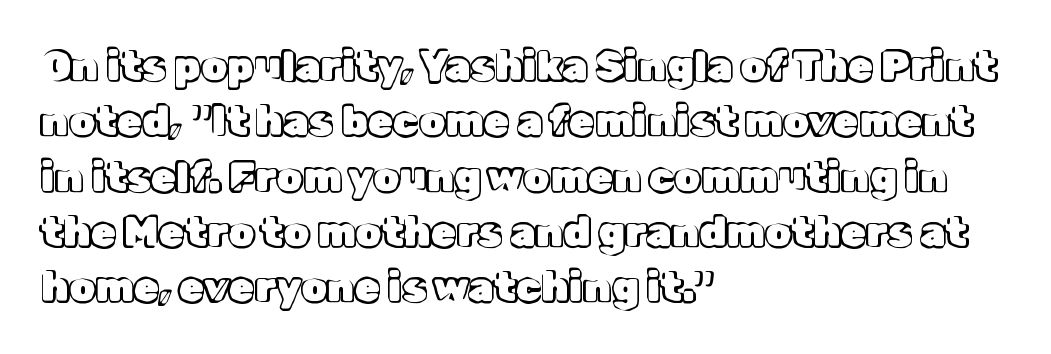
{"italic": "no", "width": "normal", "x_height": "medium", "monospaced": "no", "underline": "no", "align": "left", "line_spacing": "normal", "line_spacing_ratio": 1.35, "letter_spacing": "normal", "letter_spacing_em": 0.0, "glyph_px": 41}
